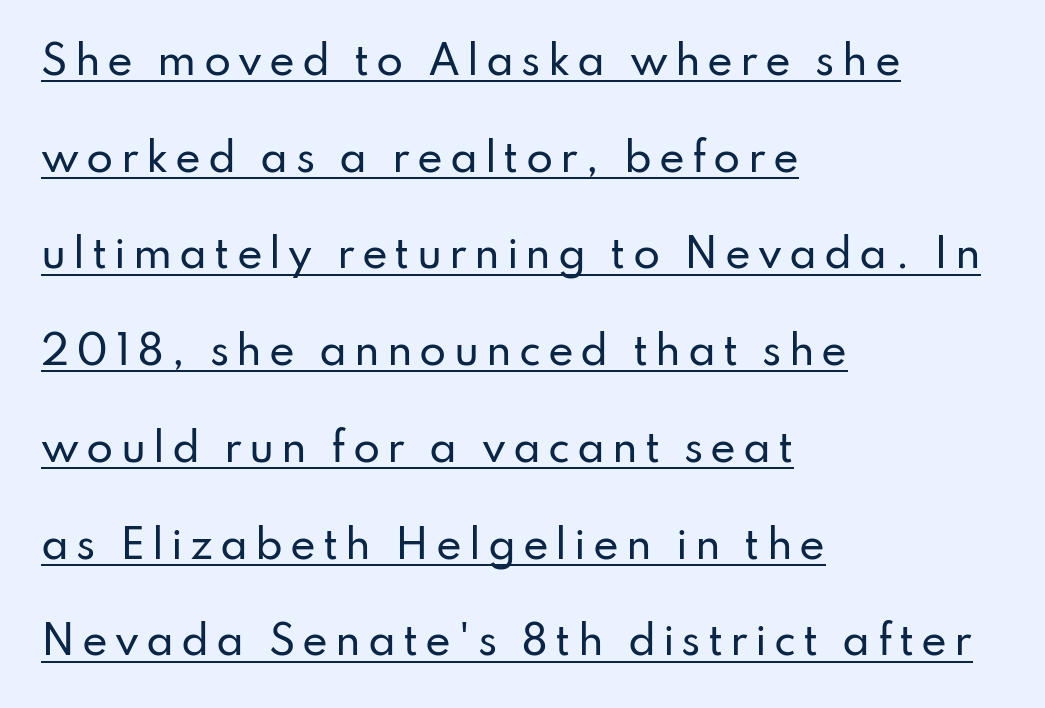
Q: Is the text italic (slanted)? A: No, it is upright.
Q: Is the typeface a serif or a sans-serif typeface? A: Sans-serif.
Q: Is the text underlined? A: Yes.
Q: How is the paragraph aligned? A: Left-aligned.
Q: Is the spacing between lines tight, normal or loose? A: Loose.
Q: Width (condensed, normal, or wide)? A: Normal.
Q: Stroke contrast? A: Low.
Q: x-height? A: Small.
Q: Monospaced? A: No.
